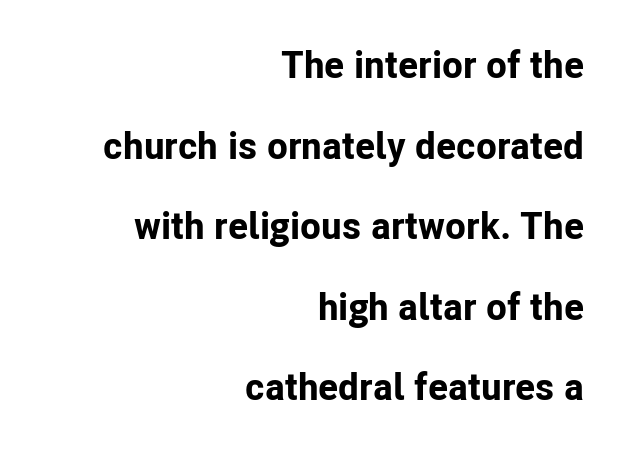
The image shows 38 px bold sans-serif type, upright; set right-aligned, loose line spacing (2.12x), normal letter spacing, not underlined; low stroke contrast and a medium x-height.
